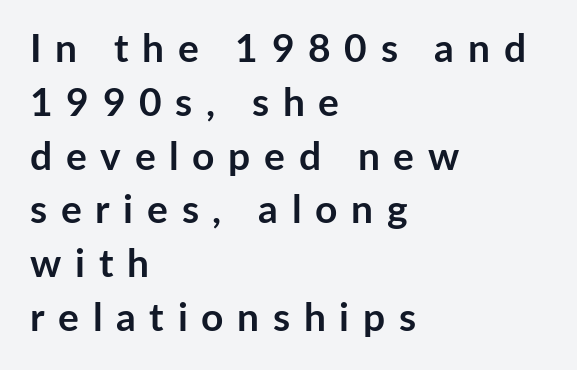
Between one letter and the next there's a generous, obvious gap. Compared with a centered layout, this one pins lines to the left instead. A typesetter would call this proportional, since set widths differ per character. No word sits above an underline. The block of text has a typical density, with ordinary space between rows. Serifs: no, the terminals of the letterforms are clean.
